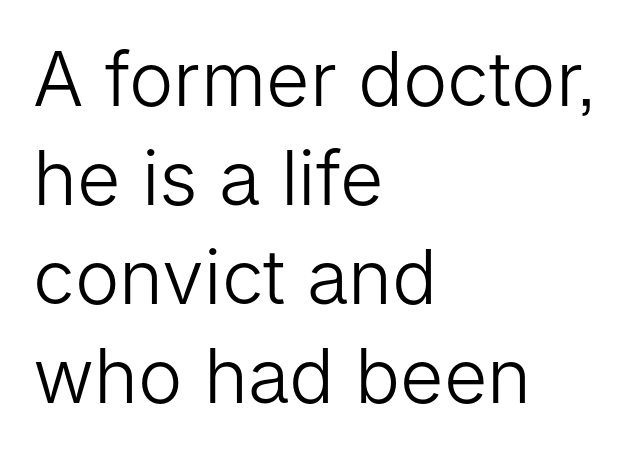
The image shows 75 px light sans-serif type, upright; set left-aligned, normal line spacing (1.32x), normal letter spacing, not underlined; low stroke contrast and a medium x-height.
